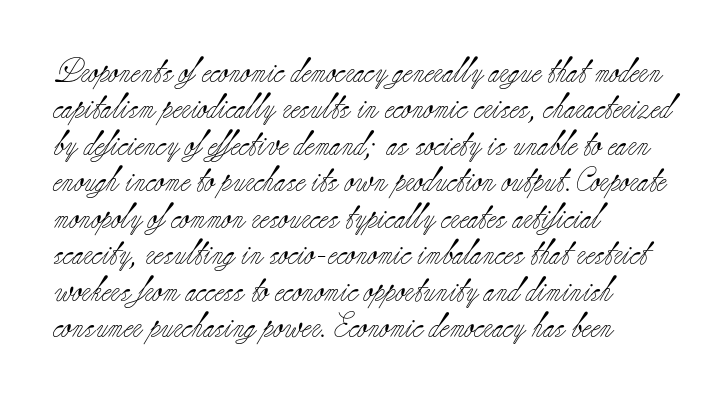
The passage shown has conventional tracking throughout. The zone under the glyphs is completely vacant. The lines are quadded left. These glyphs show unthickened strokes, regular width or finer. Rows of type keep a routine distance in the vertical direction.
